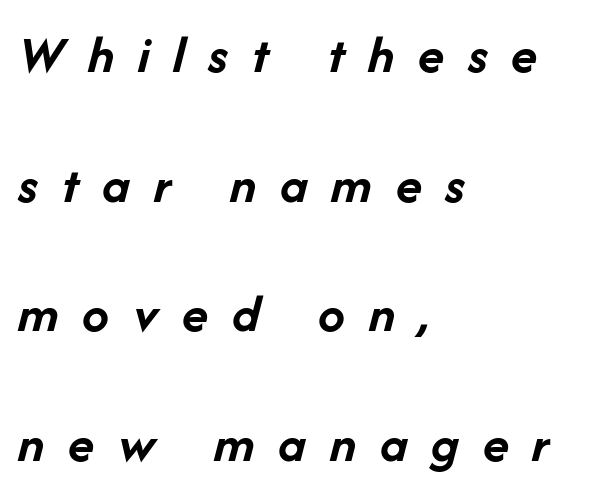
{"italic": "yes", "lean": "right", "slant_degrees": 14, "bold": "yes", "weight": "semibold", "width": "normal", "stroke_contrast": "low", "x_height": "medium", "monospaced": "no", "underline": "no", "align": "left", "line_spacing": "loose", "line_spacing_ratio": 2.4, "letter_spacing": "wide", "letter_spacing_em": 0.44, "glyph_px": 54}
